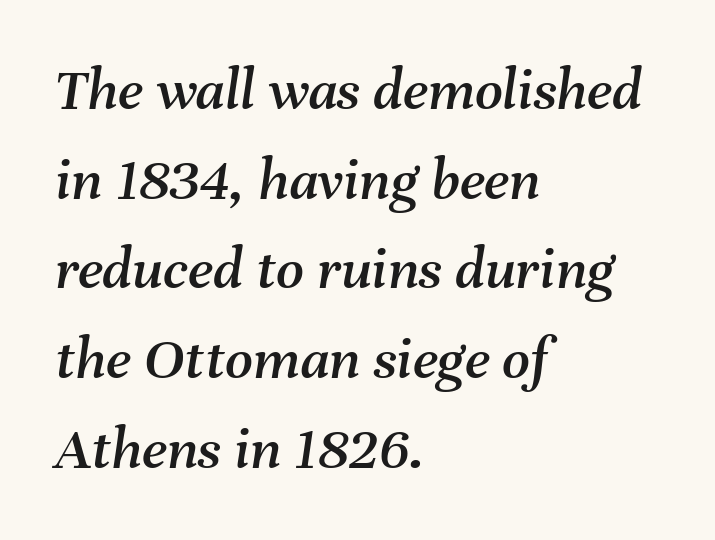
The image shows 61 px text type, italic (leaning right); set left-aligned, normal line spacing (1.47x), normal letter spacing, not underlined; medium stroke contrast and a medium x-height.
